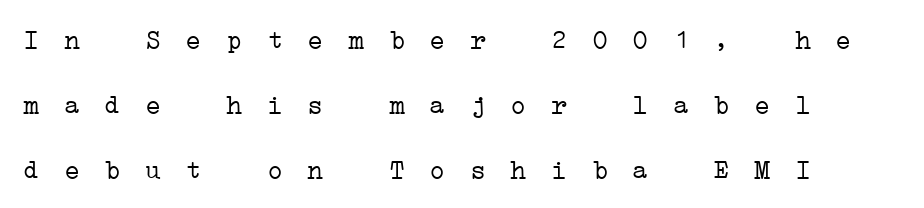
Underlining? Definitely not there. These lines have a slow, spaced-out rhythm from letter to letter. How would I describe the line gaps? Wide and relaxed. The face looks like a standard text weight, possibly lighter.
